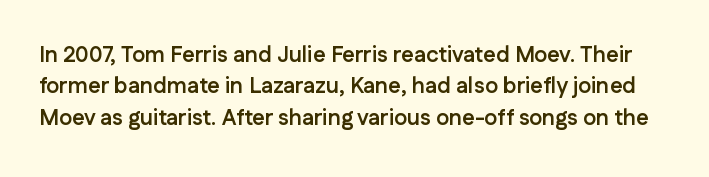
Q: Is the text bold? A: Yes.
Q: Is the text italic (slanted)? A: No, it is upright.
Q: Is the text underlined? A: No.
Q: Is the spacing between letters normal or unusually wide? A: Normal.
Q: Is the spacing between lines tight, normal or loose? A: Normal.
